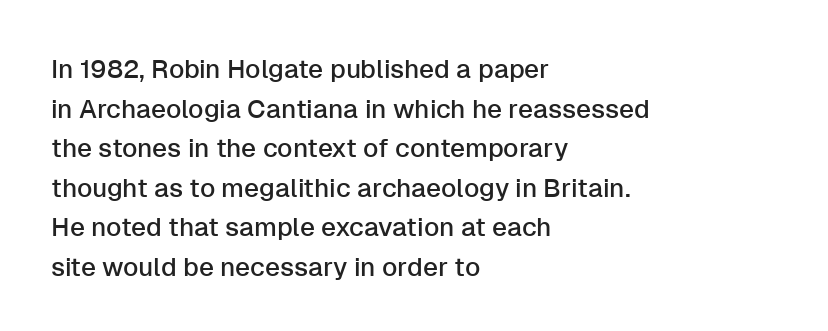
{"italic": "no", "underline": "no", "align": "left", "line_spacing": "normal", "line_spacing_ratio": 1.52, "letter_spacing": "normal", "letter_spacing_em": 0.0, "glyph_px": 26}
